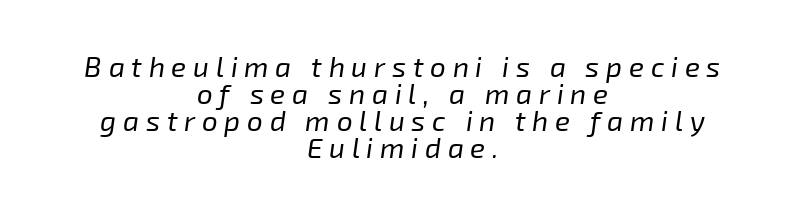
{"italic": "yes", "lean": "right", "slant_degrees": 8, "bold": "no", "weight": "regular", "width": "normal", "stroke_contrast": "low", "x_height": "medium", "monospaced": "no", "underline": "no", "align": "center", "line_spacing": "tight", "line_spacing_ratio": 0.97, "letter_spacing": "wide", "letter_spacing_em": 0.24, "glyph_px": 28}
